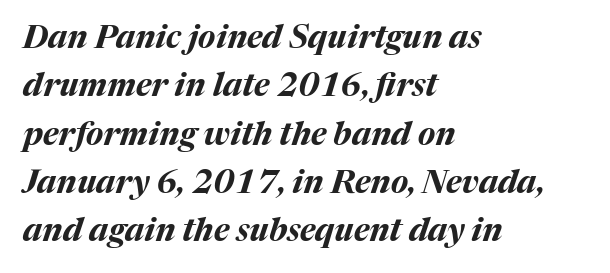
The specimen omits any rule beneath the text block's lines. Caption: multi-line text, flush left, ragged right. Is this a fixed-width face? No — the glyphs have proportional, varying widths. This rendering leaves character spacing at its baseline value.
